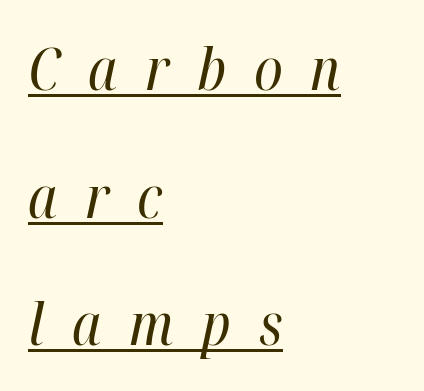
{"italic": "yes", "lean": "right", "slant_degrees": 12, "bold": "no", "weight": "regular", "width": "condensed", "stroke_contrast": "high", "x_height": "medium", "monospaced": "no", "underline": "yes", "align": "left", "line_spacing": "loose", "line_spacing_ratio": 2.2, "letter_spacing": "wide", "letter_spacing_em": 0.48, "glyph_px": 58}
